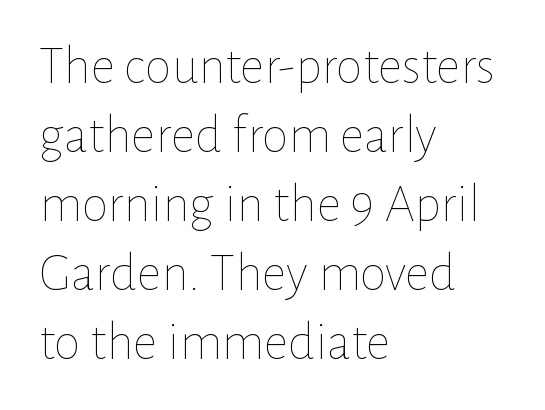
Inter-character spacing is left at the font's built-in metrics. Each row of text sits above clean, open space. The letters advance in unequal steps, a hallmark of proportional type. The lines are quadded left. This sample keeps an unexceptional amount of space between lines. Weight: regular or lighter.
